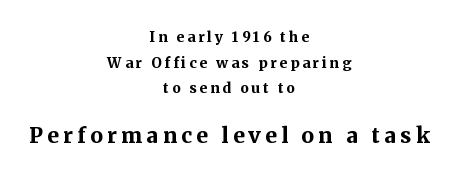
The image shows 21 px bold type, upright; set centered, line spacing 1.83x, unusually wide letter spacing (+0.21 em), not underlined; the second (bottom) block is 1.5x larger.
